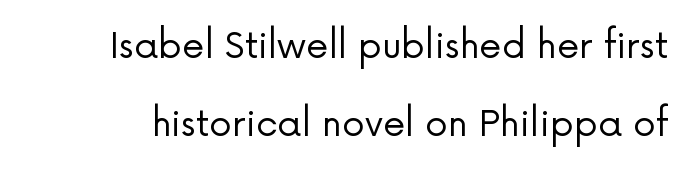
Q: Is the text bold? A: No.
Q: Is the text italic (slanted)? A: No, it is upright.
Q: Is the typeface a serif or a sans-serif typeface? A: Sans-serif.
Q: Is the text underlined? A: No.
Q: Is the spacing between letters normal or unusually wide? A: Normal.
Q: Is the spacing between lines tight, normal or loose? A: Loose.
Q: Width (condensed, normal, or wide)? A: Normal.
Q: Stroke contrast? A: Low.
Q: x-height? A: Medium.
Q: Monospaced? A: No.
